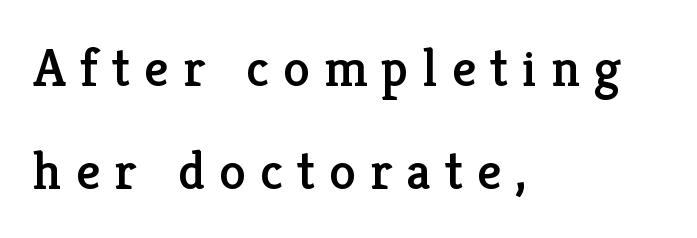
Q: Is the text italic (slanted)? A: No, it is upright.
Q: Is the typeface a serif or a sans-serif typeface? A: Serif.
Q: Is the text underlined? A: No.
Q: How is the paragraph aligned? A: Left-aligned.
Q: Is the spacing between letters normal or unusually wide? A: Unusually wide.
Q: Is the spacing between lines tight, normal or loose? A: Loose.
Q: Width (condensed, normal, or wide)? A: Normal.
Q: Stroke contrast? A: Low.
Q: x-height? A: Medium.
Q: Monospaced? A: No.
